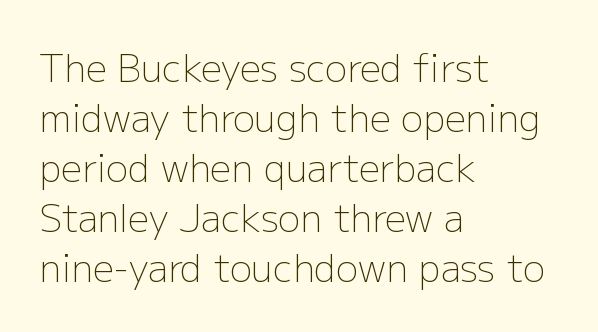
Q: Is the text bold? A: No.
Q: Is the text italic (slanted)? A: No, it is upright.
Q: Is the typeface a serif or a sans-serif typeface? A: Sans-serif.
Q: Is the text underlined? A: No.
Q: How is the paragraph aligned? A: Left-aligned.
Q: Is the spacing between letters normal or unusually wide? A: Normal.
Q: Is the spacing between lines tight, normal or loose? A: Normal.
Q: Width (condensed, normal, or wide)? A: Normal.
Q: Stroke contrast? A: Low.
Q: x-height? A: Medium.
Q: Monospaced? A: No.
